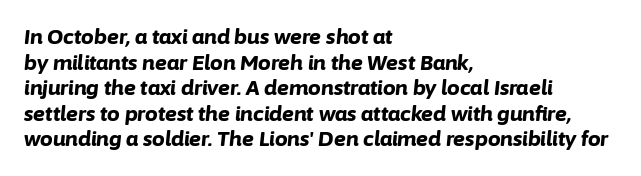
{"italic": "yes", "lean": "right", "slant_degrees": 6, "bold": "yes", "underline": "no", "align": "left", "line_spacing": "normal", "line_spacing_ratio": 1.28, "letter_spacing": "normal", "letter_spacing_em": 0.0, "glyph_px": 20}
